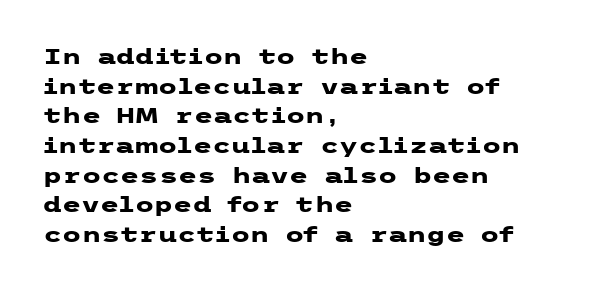
The image shows 22 px bold type, upright; set left-aligned, normal line spacing (1.35x), normal letter spacing, not underlined.
